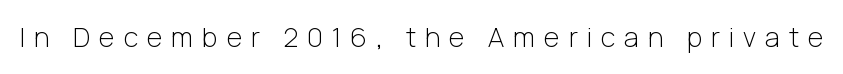
{"italic": "no", "bold": "no", "underline": "no", "letter_spacing": "wide", "letter_spacing_em": 0.33, "glyph_px": 27}
